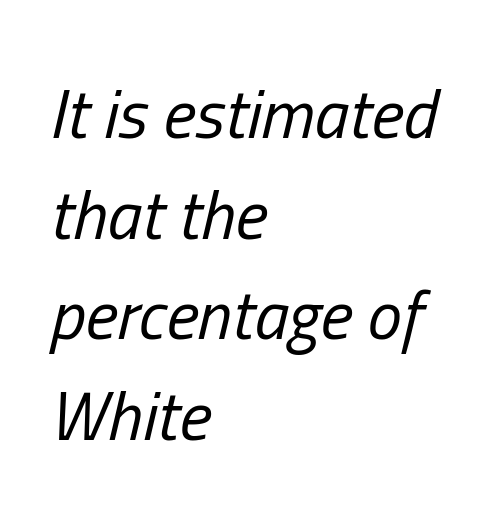
{"italic": "yes", "lean": "right", "slant_degrees": 13, "bold": "no", "weight": "regular", "width": "condensed", "stroke_contrast": "low", "x_height": "medium", "monospaced": "no", "underline": "no", "align": "left", "line_spacing": "normal", "line_spacing_ratio": 1.46, "letter_spacing": "normal", "letter_spacing_em": 0.0, "glyph_px": 69}
